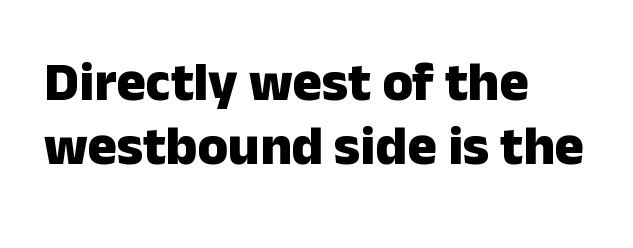
{"serif": "no", "italic": "no", "bold": "yes", "weight": "heavy", "width": "normal", "stroke_contrast": "low", "x_height": "medium", "monospaced": "no", "underline": "no", "align": "left", "line_spacing_ratio": 1.17, "letter_spacing": "normal", "letter_spacing_em": 0.0, "glyph_px": 55}
